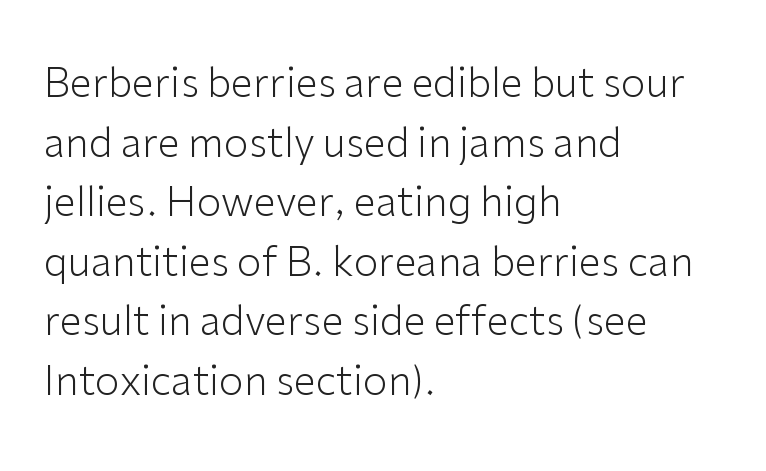
Q: Is the text bold? A: No.
Q: Is the text italic (slanted)? A: No, it is upright.
Q: Is the typeface a serif or a sans-serif typeface? A: Sans-serif.
Q: Is the text underlined? A: No.
Q: How is the paragraph aligned? A: Left-aligned.
Q: Is the spacing between letters normal or unusually wide? A: Normal.
Q: Is the spacing between lines tight, normal or loose? A: Normal.
Q: Width (condensed, normal, or wide)? A: Normal.
Q: Stroke contrast? A: Low.
Q: x-height? A: Medium.
Q: Monospaced? A: No.
